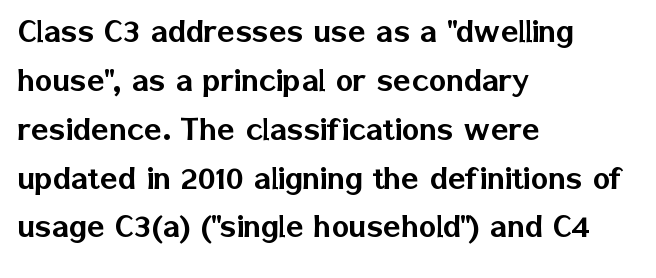
{"serif": "no", "italic": "no", "width": "normal", "stroke_contrast": "low", "x_height": "medium", "monospaced": "no", "underline": "no", "align": "left", "line_spacing": "normal", "line_spacing_ratio": 1.32, "letter_spacing": "normal", "letter_spacing_em": 0.0, "glyph_px": 37}
